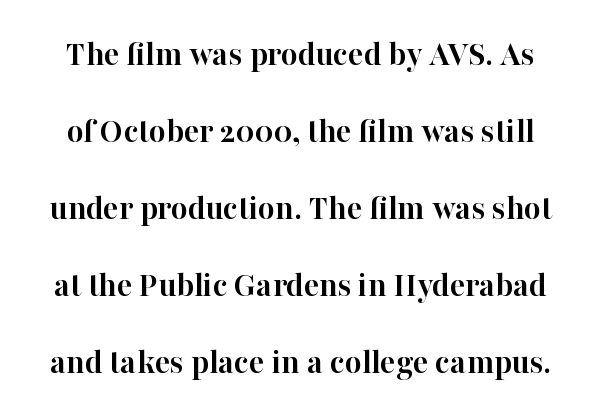
The image shows 36 px semibold serif type, upright; set loose line spacing (2.14x), normal letter spacing, not underlined; high stroke contrast and a medium x-height.
